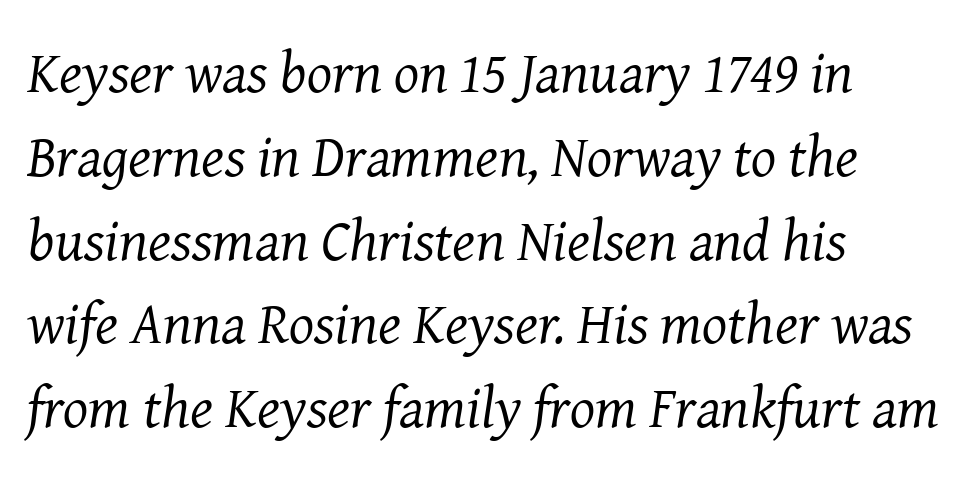
The compositor pushed each line to the left boundary. Whoever set this chose a conventional vertical rhythm. The text was rendered using a seriffed face with decorative stroke endings. Plain, unruled lines of type.
